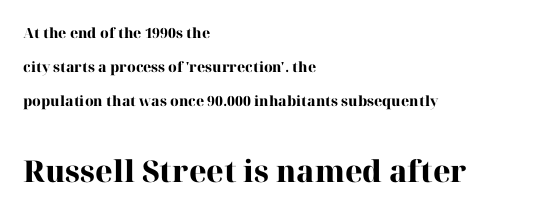
Does the copy run flush right? No — it runs flush left. Type size steps up from the first block to the second. Loosely led — the rows are spread out. Small tapered or slab feet sit at the stroke ends, so this counts as serif. How are the letters spaced? Ordinarily, with no added tracking.
